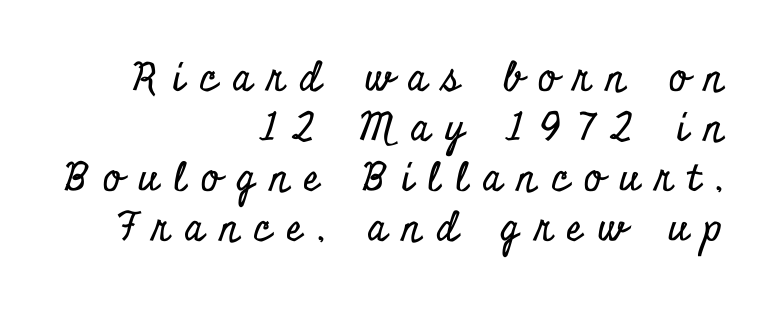
Q: Is the text italic (slanted)? A: Yes.
Q: Is the typeface a serif or a sans-serif typeface? A: Serif.
Q: Is the text underlined? A: No.
Q: How is the paragraph aligned? A: Right-aligned.
Q: Is the spacing between letters normal or unusually wide? A: Unusually wide.
Q: Is the spacing between lines tight, normal or loose? A: Normal.
Q: Width (condensed, normal, or wide)? A: Condensed.
Q: Stroke contrast? A: Low.
Q: x-height? A: Small.
Q: Monospaced? A: No.
